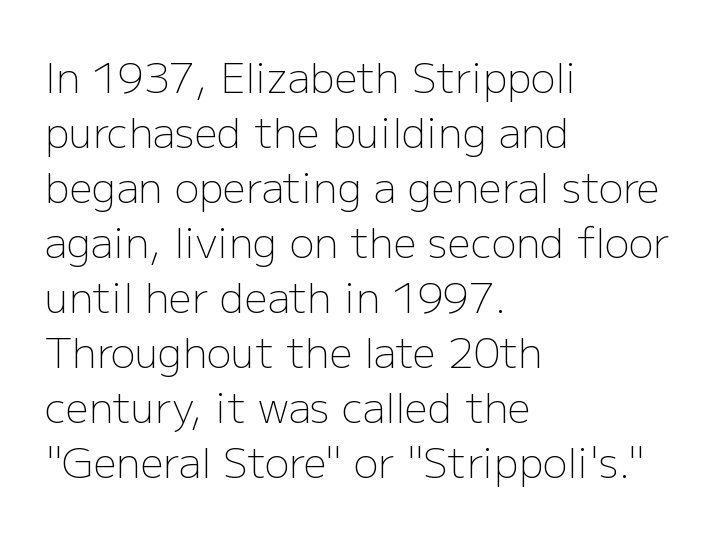
{"serif": "no", "italic": "no", "bold": "no", "weight": "light", "width": "normal", "stroke_contrast": "low", "x_height": "medium", "monospaced": "no", "underline": "no", "align": "left", "line_spacing": "normal", "line_spacing_ratio": 1.34, "letter_spacing": "normal", "letter_spacing_em": 0.0, "glyph_px": 41}
